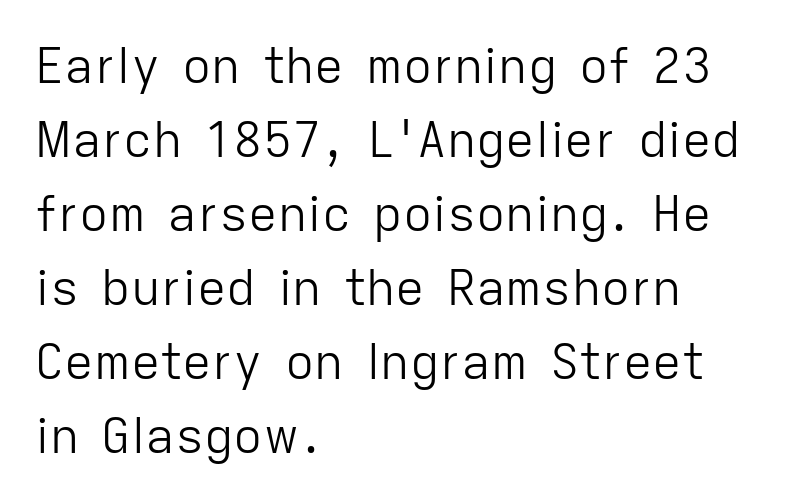
{"serif": "no", "italic": "no", "bold": "no", "weight": "light", "width": "normal", "stroke_contrast": "low", "x_height": "medium", "monospaced": "no", "underline": "no", "align": "left", "line_spacing": "normal", "line_spacing_ratio": 1.51, "letter_spacing": "normal", "letter_spacing_em": 0.0, "glyph_px": 49}
